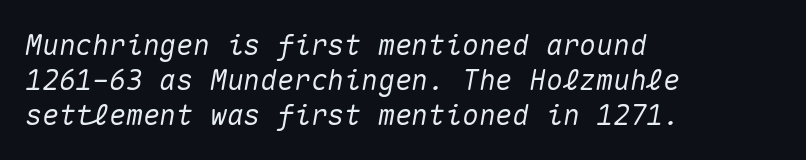
Q: Is the text italic (slanted)? A: Yes, it leans right by about 10 degrees.
Q: Is the text underlined? A: No.
Q: How is the paragraph aligned? A: Left-aligned.
Q: Is the spacing between letters normal or unusually wide? A: Normal.
Q: Is the spacing between lines tight, normal or loose? A: Normal.
Q: Width (condensed, normal, or wide)? A: Normal.
Q: Stroke contrast? A: Medium.
Q: x-height? A: Medium.
Q: Monospaced? A: Yes.
